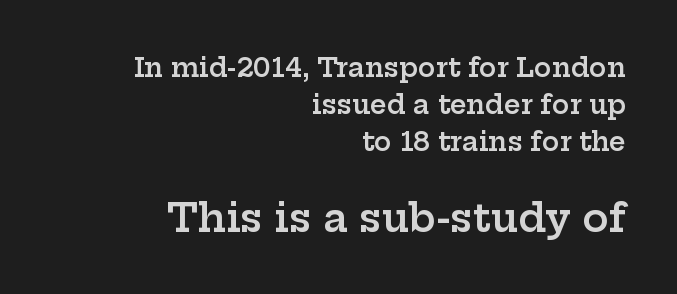
Q: Is the text bold? A: Semi-bold.
Q: Is the text italic (slanted)? A: No, it is upright.
Q: Is the typeface a serif or a sans-serif typeface? A: Serif.
Q: Is the text underlined? A: No.
Q: How is the paragraph aligned? A: Right-aligned.
Q: Is the spacing between letters normal or unusually wide? A: Normal.
Q: Is the spacing between lines tight, normal or loose? A: Normal.
Q: Which block of text is set in a larger size, the first (top) or the second (bottom)? A: The second (bottom) one.
Q: Width (condensed, normal, or wide)? A: Wide.
Q: Stroke contrast? A: Low.
Q: x-height? A: Medium.
Q: Monospaced? A: No.
